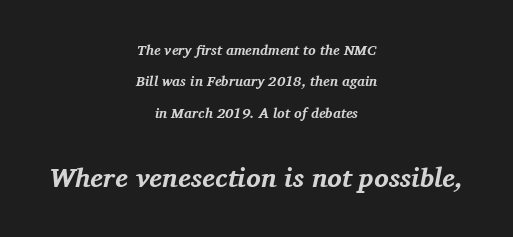
Q: Is the text bold? A: Yes.
Q: Is the text italic (slanted)? A: Yes, it leans right by about 11 degrees.
Q: Is the text underlined? A: No.
Q: How is the paragraph aligned? A: Centered.
Q: Is the spacing between letters normal or unusually wide? A: Normal.
Q: Is the spacing between lines tight, normal or loose? A: Loose.
Q: Which block of text is set in a larger size, the first (top) or the second (bottom)? A: The second (bottom) one.
